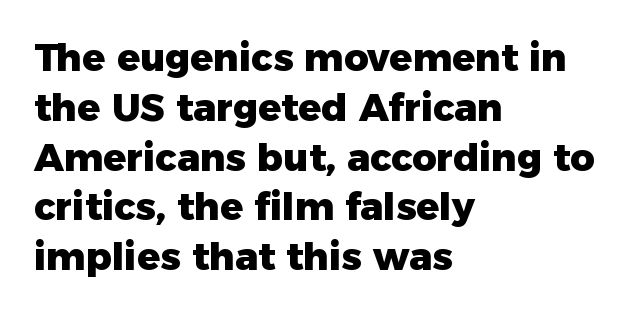
{"serif": "no", "italic": "no", "bold": "yes", "weight": "heavy", "width": "normal", "stroke_contrast": "low", "x_height": "medium", "monospaced": "no", "underline": "no", "align": "left", "line_spacing": "normal", "line_spacing_ratio": 1.31, "letter_spacing": "normal", "letter_spacing_em": 0.0, "glyph_px": 38}
